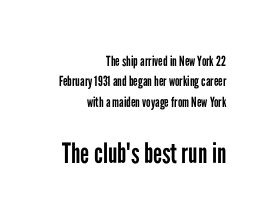
In terms of letterspacing, this is plain default setting. The designer left line spacing at the default. Upright lettering throughout. Beneath every word, the page is bare. Between these two stacked blocks, the lower one wins on size. Letterform terminals end flat and unadorned throughout the passage.
